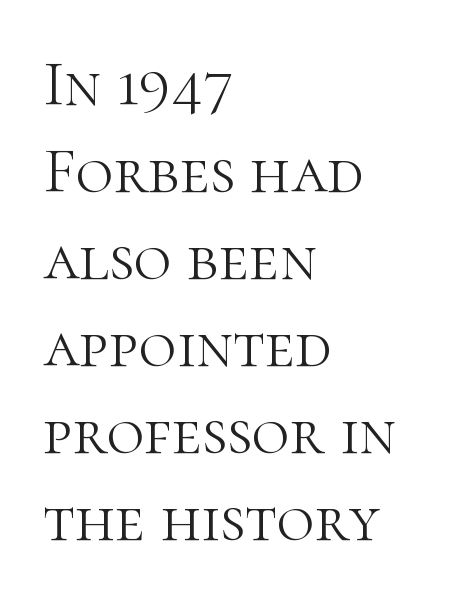
The image shows 65 px light serif type, upright; set left-aligned, normal line spacing (1.34x), normal letter spacing, not underlined; high stroke contrast and a medium x-height.
